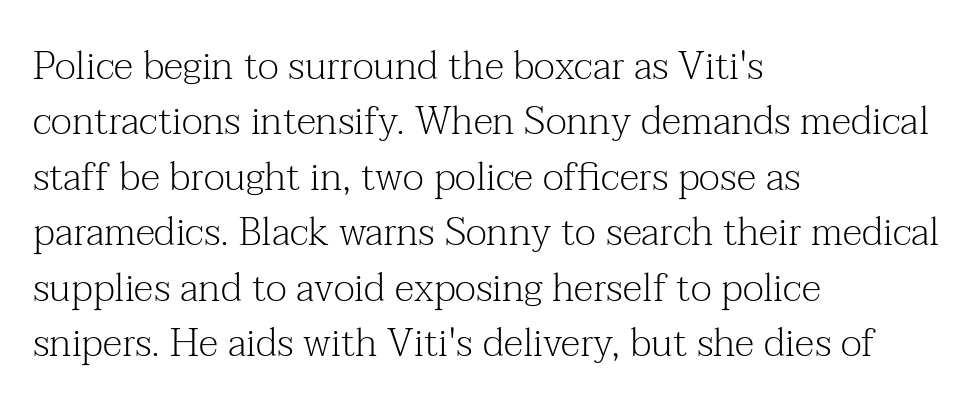
{"serif": "yes", "italic": "no", "bold": "no", "weight": "light", "width": "normal", "stroke_contrast": "medium", "x_height": "medium", "monospaced": "no", "underline": "no", "align": "left", "line_spacing": "normal", "line_spacing_ratio": 1.42, "letter_spacing": "normal", "letter_spacing_em": 0.0, "glyph_px": 39}
